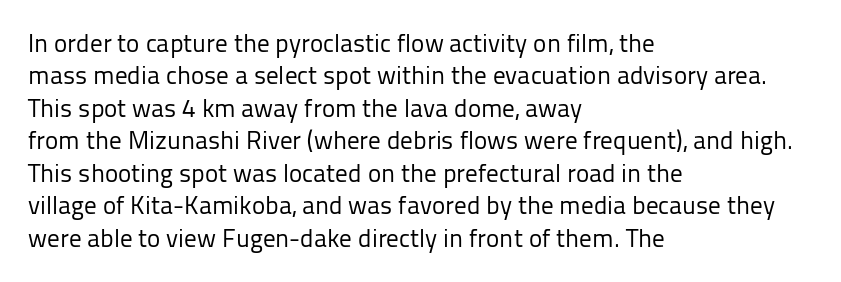
{"italic": "no", "bold": "no", "underline": "no", "align": "left", "line_spacing": "normal", "line_spacing_ratio": 1.3, "letter_spacing": "normal", "letter_spacing_em": 0.0, "glyph_px": 25}
